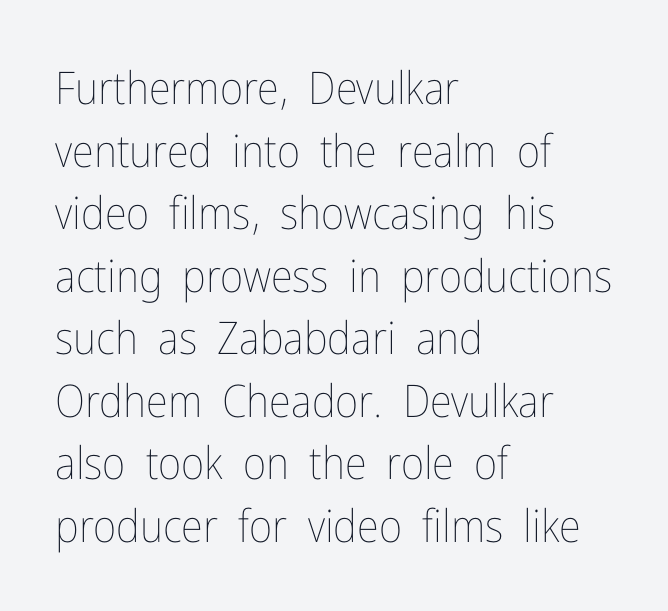
The baseline area is clear. Each letter keeps its own natural width here, so spacing adapts to shape. No extra tracking has been applied to these lines. Posture: vertical. Line starts are locked; line ends wander. A light-to-regular cut is what we see here.
